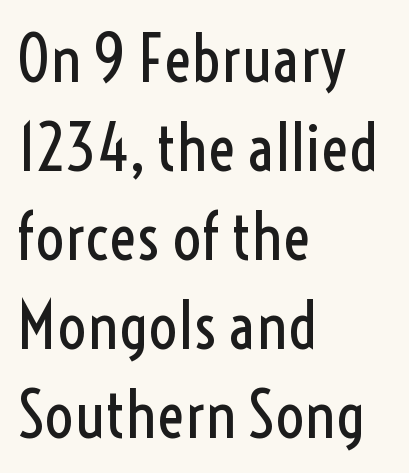
The image shows 65 px regular-weight, condensed sans-serif type, upright; set left-aligned, normal line spacing (1.37x), normal letter spacing, not underlined; a medium x-height.
